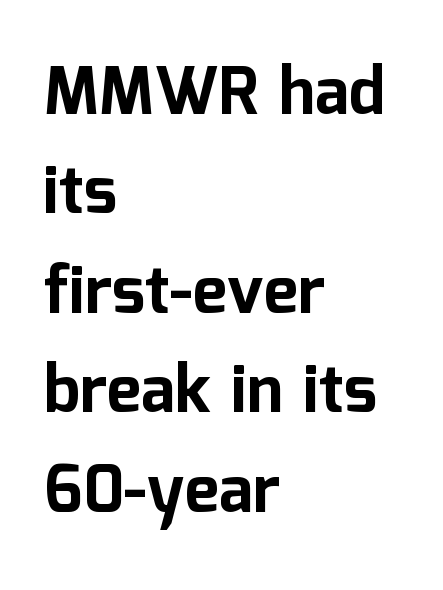
The letters stand straight up with perfectly vertical stems. The characters display no serif detailing; their extremities are plain. If you drew a ruler down the left edge, every line would touch it. Each glyph is drawn with heavy, bold strokes.
